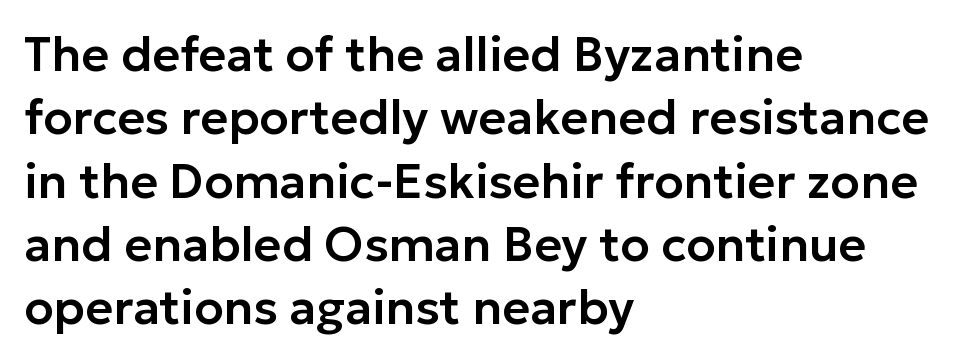
The image shows 48 px sans-serif type, upright; set left-aligned, normal line spacing (1.32x), normal letter spacing, not underlined; low stroke contrast and a medium x-height.
